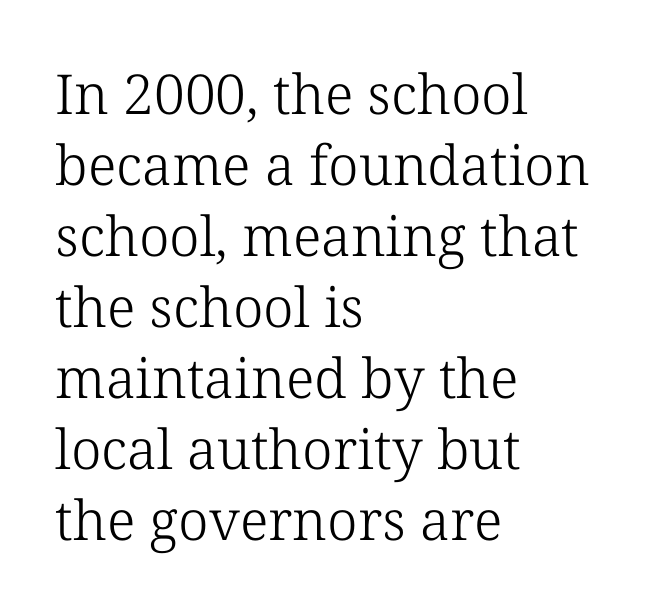
The image shows 55 px light serif type, upright; set left-aligned, normal line spacing (1.29x), normal letter spacing, not underlined; low stroke contrast and a medium x-height.
